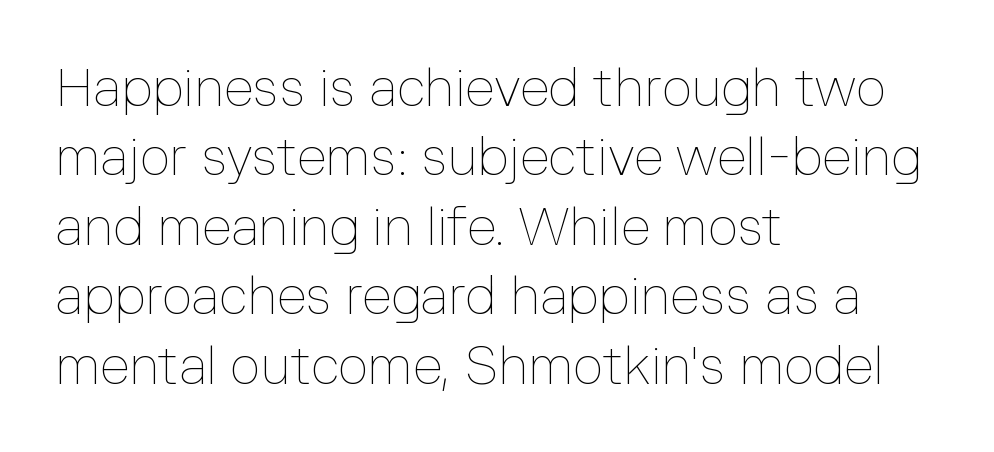
The image shows 53 px thin type, upright; set left-aligned, normal line spacing (1.31x), normal letter spacing, not underlined; low stroke contrast and a medium x-height.
